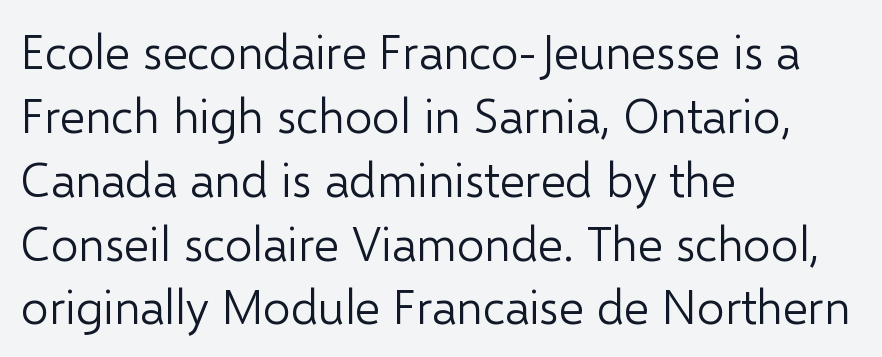
The image shows 48 px light sans-serif type, upright; set left-aligned, normal line spacing (1.33x), normal letter spacing, not underlined; low stroke contrast and a medium x-height.
